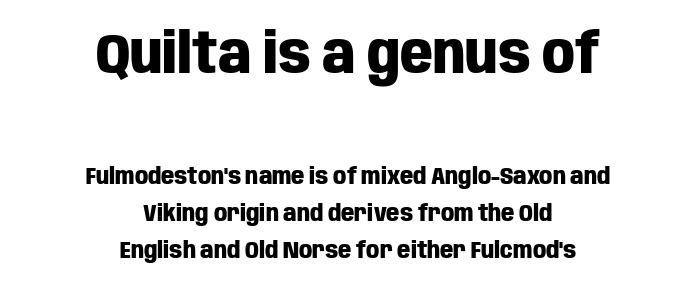
The image shows 57 px heavy, condensed sans-serif type, upright; set centered, normal line spacing (1.62x), normal letter spacing, not underlined; the first (top) block is 2.48x larger; low stroke contrast and a large x-height.
